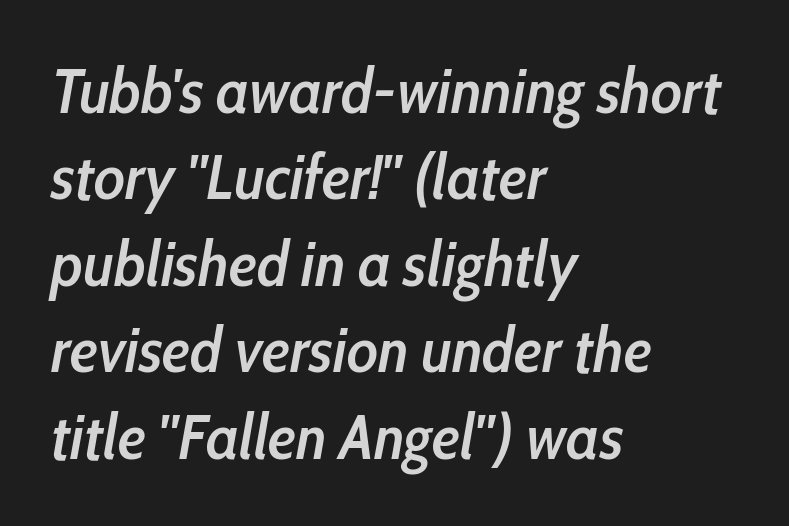
Q: Is the text bold? A: Semi-bold.
Q: Is the text italic (slanted)? A: Yes, it leans right by about 10 degrees.
Q: Is the text underlined? A: No.
Q: How is the paragraph aligned? A: Left-aligned.
Q: Is the spacing between letters normal or unusually wide? A: Normal.
Q: Is the spacing between lines tight, normal or loose? A: Normal.
Q: Width (condensed, normal, or wide)? A: Condensed.
Q: Stroke contrast? A: Low.
Q: x-height? A: Medium.
Q: Monospaced? A: No.
